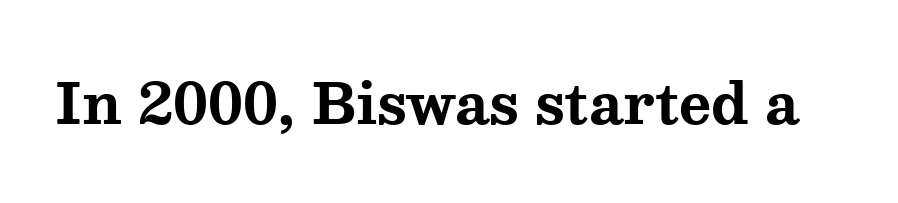
Q: Is the text bold? A: Yes.
Q: Is the text italic (slanted)? A: No, it is upright.
Q: Is the typeface a serif or a sans-serif typeface? A: Serif.
Q: Is the text underlined? A: No.
Q: Is the spacing between letters normal or unusually wide? A: Normal.
Q: Width (condensed, normal, or wide)? A: Wide.
Q: Stroke contrast? A: Medium.
Q: x-height? A: Medium.
Q: Monospaced? A: No.
